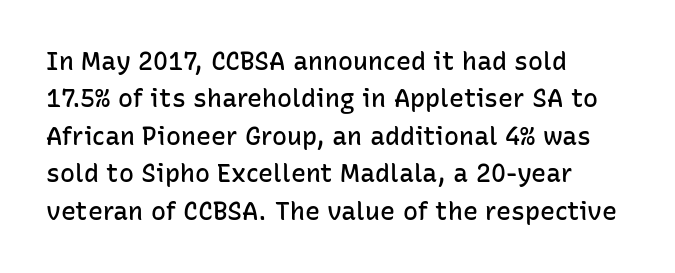
The image shows 25 px text type, upright; set left-aligned, normal line spacing (1.5x), normal letter spacing, not underlined.
